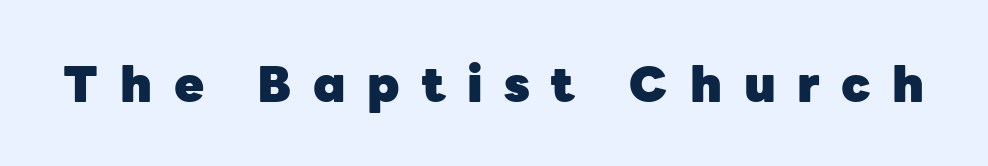
I'd describe the lettering as bold — thick and assertive. This rendering employs a face without finishing strokes, i.e., a sans-serif. Unmarked baselines from the first word to the last. Think of a printed novel: that variable character pitch is what you see here. The font's upright variant was chosen for this text. Look at the tracking — it's clearly loosened, letters drifting apart.
